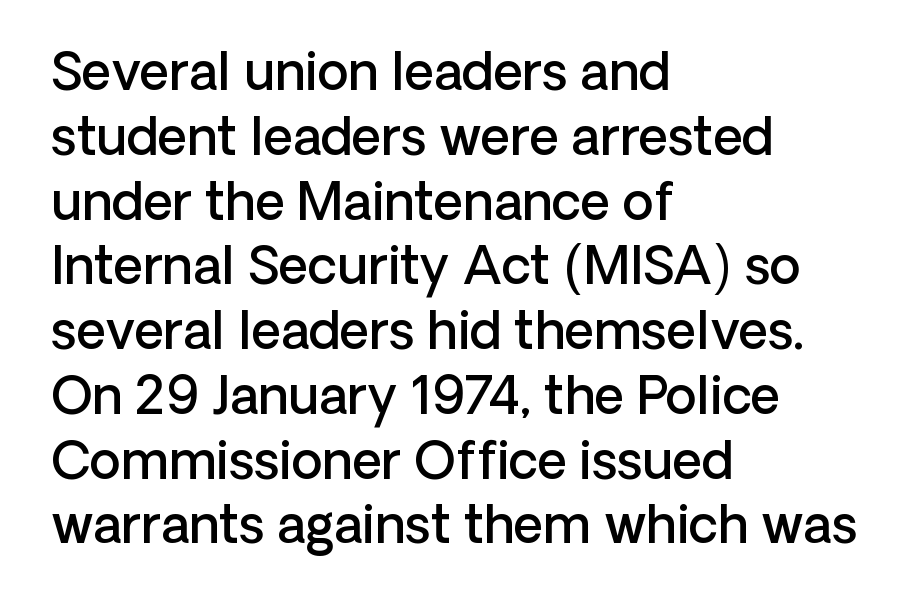
Are there feet on the stems? There aren't — it's a sans. Does the leading feel generous? No, just average. Quick note: underline off. The specimen reads as upright at a glance. Is this a fixed-width face? No — the glyphs have proportional, varying widths.
